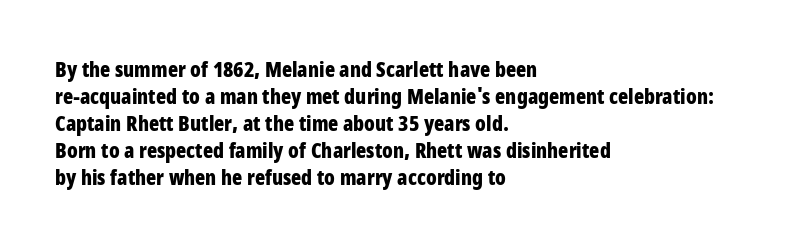
Which margin do the lines hug? The left one — the right edge is uneven. The foot of each line stays bare and open. Strokes here are thick enough to call this a true bold. Does the lettering tilt? It doesn't — this is upright. You could call the tracking neutral — neither tight nor loose. Interline gaps are of average width in this sample.
